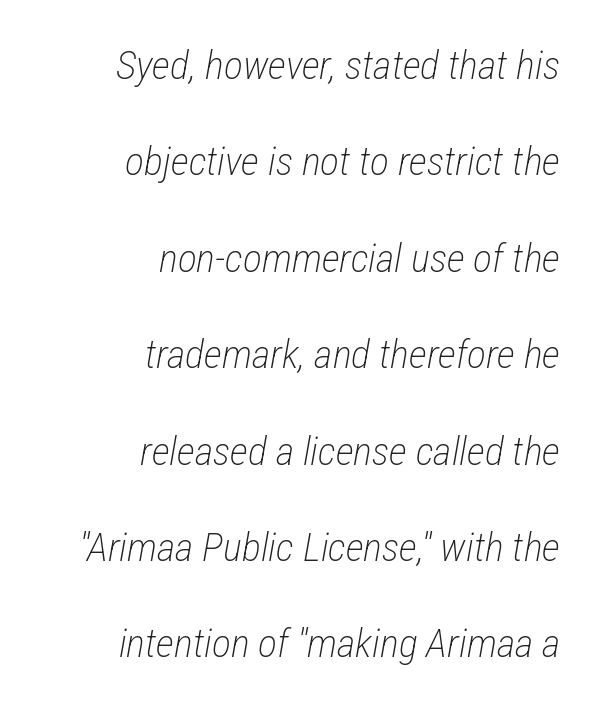
{"italic": "yes", "lean": "right", "slant_degrees": 12, "bold": "no", "weight": "light", "width": "condensed", "stroke_contrast": "low", "x_height": "medium", "monospaced": "no", "underline": "no", "align": "right", "line_spacing": "loose", "line_spacing_ratio": 2.41, "letter_spacing": "normal", "letter_spacing_em": 0.0, "glyph_px": 40}
